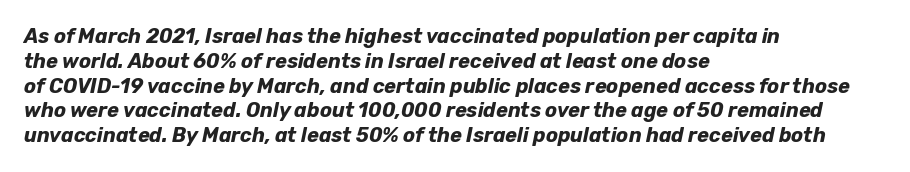
The image shows 20 px bold type, italic (leaning right); set left-aligned, line spacing 1.24x, normal letter spacing, not underlined.
